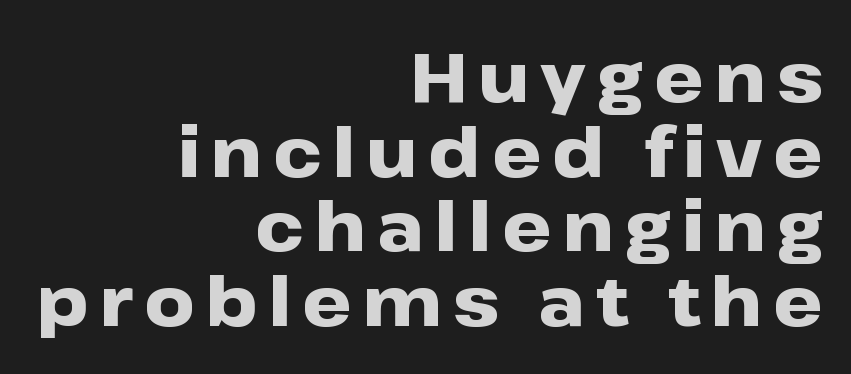
{"serif": "no", "italic": "no", "bold": "yes", "weight": "heavy", "width": "wide", "stroke_contrast": "low", "x_height": "medium", "monospaced": "no", "underline": "no", "align": "right", "line_spacing": "tight", "line_spacing_ratio": 1.08, "glyph_px": 69}
